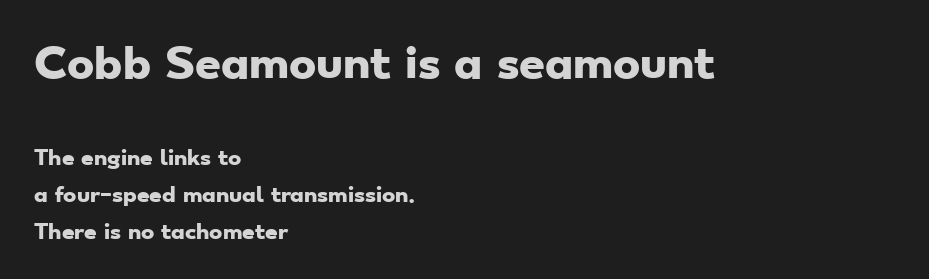
{"serif": "no", "bold": "yes", "weight": "heavy", "width": "wide", "stroke_contrast": "low", "x_height": "small", "monospaced": "no", "underline": "no", "align": "left", "line_spacing_ratio": 1.86, "letter_spacing": "normal", "letter_spacing_em": 0.0, "larger_block": "first", "size_ratio": 2.05, "glyph_px": 41}
